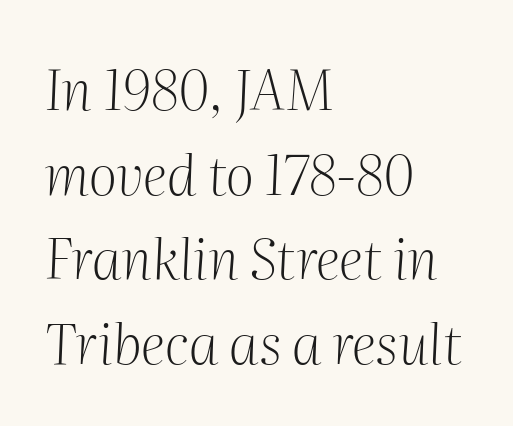
In terms of posture, this sample is oblique. Default kerning and tracking; the words read as compact shapes. The letters advance in unequal steps, a hallmark of proportional type. Bare-footed words on every line. Short and long lines alike share a common starting point at left. Vertically, the passage feels balanced, rows spaced as you'd expect.
